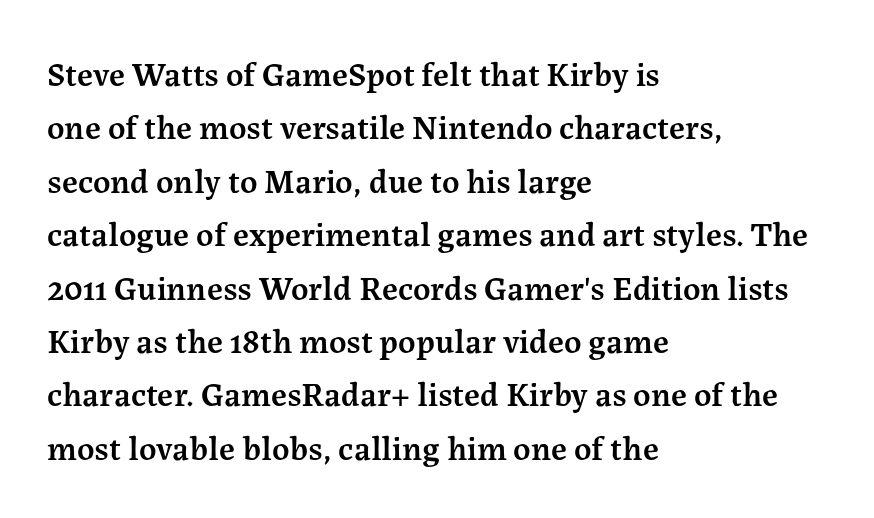
{"serif": "yes", "italic": "no", "bold": "semi", "weight": "semibold", "width": "normal", "stroke_contrast": "medium", "x_height": "medium", "monospaced": "no", "underline": "no", "align": "left", "line_spacing": "normal", "line_spacing_ratio": 1.57, "letter_spacing": "normal", "letter_spacing_em": 0.0, "glyph_px": 34}
